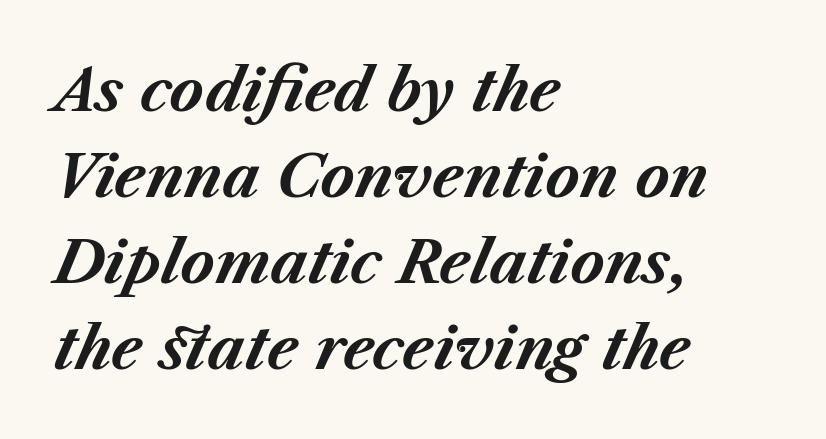
Q: Is the text bold? A: Yes.
Q: Is the text italic (slanted)? A: Yes, it leans right by about 23 degrees.
Q: Is the text underlined? A: No.
Q: How is the paragraph aligned? A: Left-aligned.
Q: Is the spacing between letters normal or unusually wide? A: Normal.
Q: Is the spacing between lines tight, normal or loose? A: Normal.
Q: Width (condensed, normal, or wide)? A: Normal.
Q: Stroke contrast? A: Medium.
Q: x-height? A: Medium.
Q: Monospaced? A: No.
